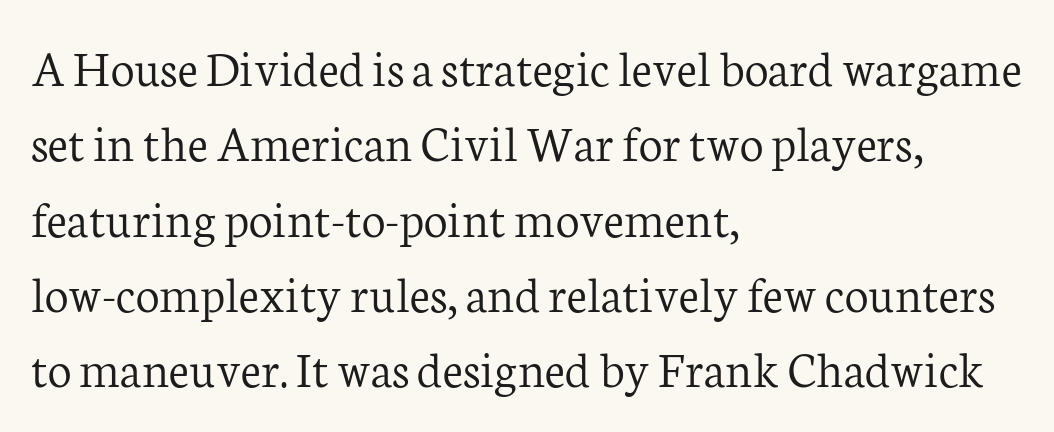
Glyph-to-glyph distance matches everyday printed text. A typesetter would call this proportional, since set widths differ per character. Horizontal alignment here is leftward, the default for most running prose. Ascenders rise straight up at ninety degrees. The designer went with a serif here, giving each stem small feet.
